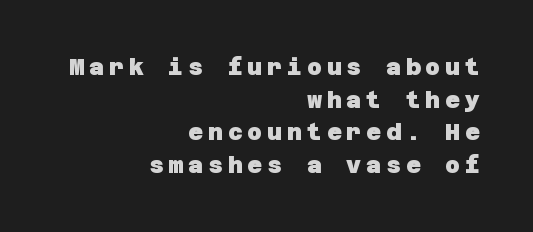
{"bold": "yes", "underline": "no", "align": "right", "line_spacing": "normal", "line_spacing_ratio": 1.42, "letter_spacing": "wide", "letter_spacing_em": 0.21, "glyph_px": 23}
